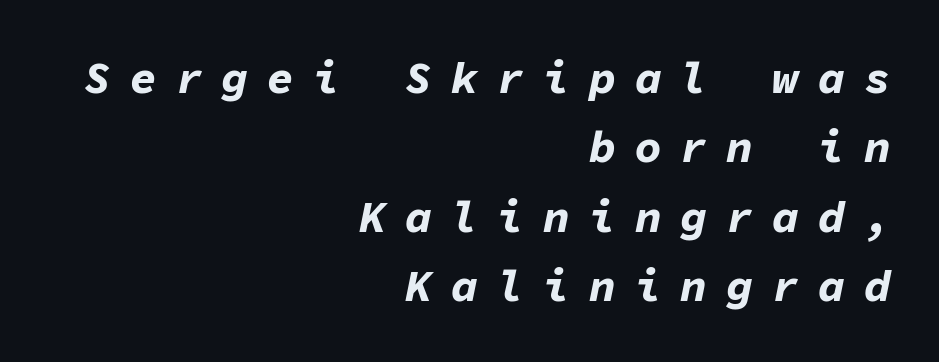
Students, observe: this is what conventionally led text looks like. Strokes here are thick enough to call this a true bold. The text block is weighted toward the right margin, trailing off unevenly leftward. Fixed-width glyphs throughout — classic coding-font behaviour.
